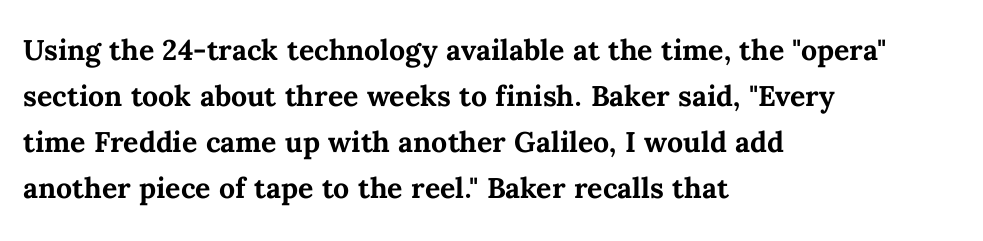
You could not count columns in this text — the font is proportionally spaced. The letters stand straight up with perfectly vertical stems. In terms of letterspacing, this is plain default setting. The space directly below the letters is spotless.
